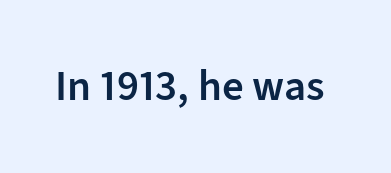
Q: Is the text bold? A: Semi-bold.
Q: Is the text italic (slanted)? A: No, it is upright.
Q: Is the typeface a serif or a sans-serif typeface? A: Sans-serif.
Q: Is the text underlined? A: No.
Q: Is the spacing between letters normal or unusually wide? A: Normal.
Q: Width (condensed, normal, or wide)? A: Normal.
Q: Stroke contrast? A: Low.
Q: x-height? A: Medium.
Q: Monospaced? A: No.
